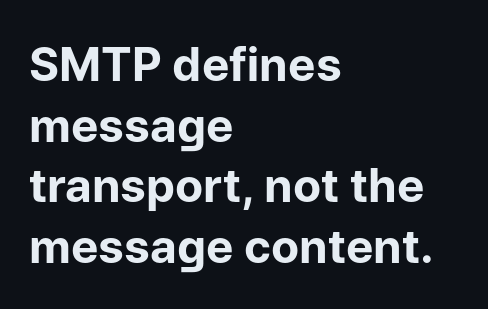
Q: Is the text bold? A: Yes.
Q: Is the text italic (slanted)? A: No, it is upright.
Q: Is the typeface a serif or a sans-serif typeface? A: Sans-serif.
Q: Is the text underlined? A: No.
Q: How is the paragraph aligned? A: Left-aligned.
Q: Is the spacing between letters normal or unusually wide? A: Normal.
Q: Is the spacing between lines tight, normal or loose? A: Normal.
Q: Width (condensed, normal, or wide)? A: Normal.
Q: Stroke contrast? A: Low.
Q: x-height? A: Medium.
Q: Monospaced? A: No.
